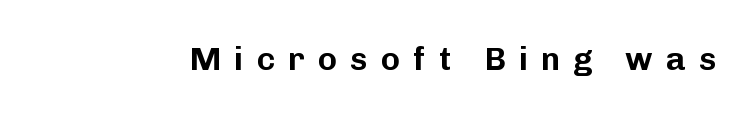
{"serif": "no", "italic": "no", "width": "normal", "stroke_contrast": "low", "x_height": "medium", "monospaced": "no", "underline": "no", "letter_spacing": "wide", "letter_spacing_em": 0.39, "glyph_px": 33}
